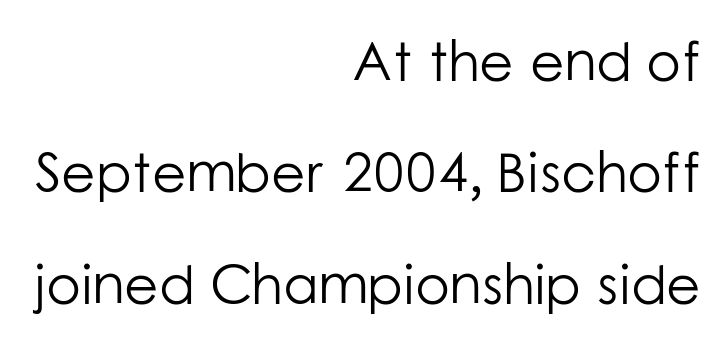
{"serif": "no", "italic": "no", "bold": "no", "weight": "light", "width": "normal", "stroke_contrast": "low", "x_height": "medium", "monospaced": "no", "underline": "no", "align": "right", "line_spacing": "loose", "line_spacing_ratio": 1.99, "letter_spacing": "normal", "letter_spacing_em": 0.0, "glyph_px": 56}
